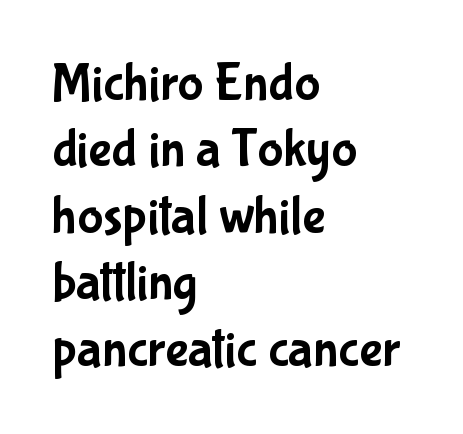
Q: Is the text italic (slanted)? A: No, it is upright.
Q: Is the typeface a serif or a sans-serif typeface? A: Sans-serif.
Q: Is the text underlined? A: No.
Q: How is the paragraph aligned? A: Left-aligned.
Q: Is the spacing between letters normal or unusually wide? A: Normal.
Q: Width (condensed, normal, or wide)? A: Condensed.
Q: Stroke contrast? A: Low.
Q: x-height? A: Medium.
Q: Monospaced? A: No.
